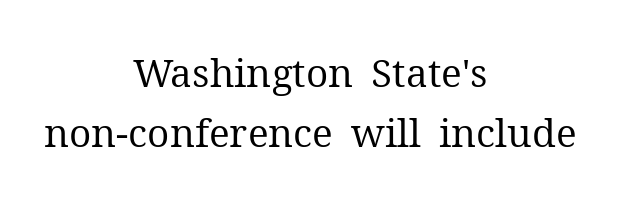
Q: Is the text bold? A: No.
Q: Is the text italic (slanted)? A: No, it is upright.
Q: Is the typeface a serif or a sans-serif typeface? A: Serif.
Q: Is the text underlined? A: No.
Q: How is the paragraph aligned? A: Centered.
Q: Is the spacing between letters normal or unusually wide? A: Normal.
Q: Is the spacing between lines tight, normal or loose? A: Normal.
Q: Width (condensed, normal, or wide)? A: Normal.
Q: Stroke contrast? A: Medium.
Q: x-height? A: Medium.
Q: Monospaced? A: No.
